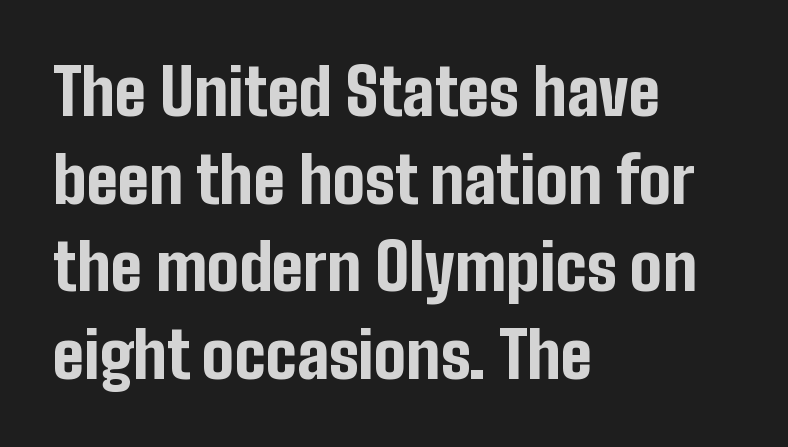
Q: Is the text bold? A: Yes.
Q: Is the text italic (slanted)? A: No, it is upright.
Q: Is the typeface a serif or a sans-serif typeface? A: Sans-serif.
Q: Is the text underlined? A: No.
Q: How is the paragraph aligned? A: Left-aligned.
Q: Is the spacing between letters normal or unusually wide? A: Normal.
Q: Is the spacing between lines tight, normal or loose? A: Normal.
Q: Width (condensed, normal, or wide)? A: Condensed.
Q: Stroke contrast? A: Low.
Q: x-height? A: Medium.
Q: Monospaced? A: No.
